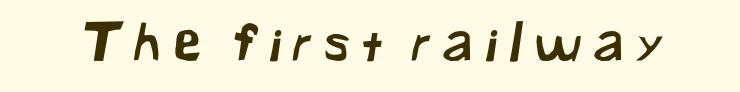
The image shows 51 px sans-serif type; set unusually wide letter spacing (+0.24 em), not underlined; low stroke contrast and a medium x-height.
